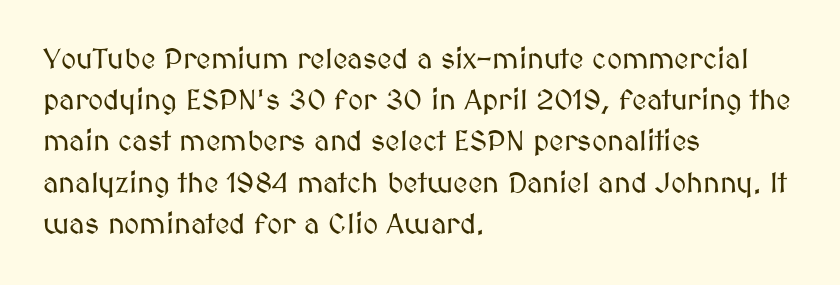
Leading: standard. Each letter keeps its own natural width here, so spacing adapts to shape. Bare-footed words on every line. Is there any slant? The stems are plumb. Is the block centered? No — it sits flush against the left margin.
